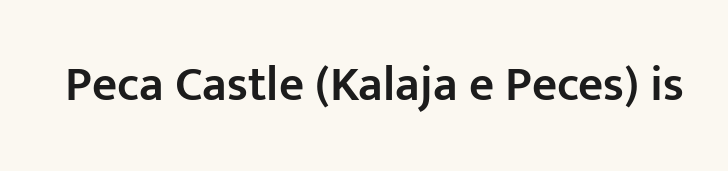
The image shows 49 px semibold sans-serif type, upright; set normal letter spacing, not underlined; low stroke contrast and a medium x-height.
